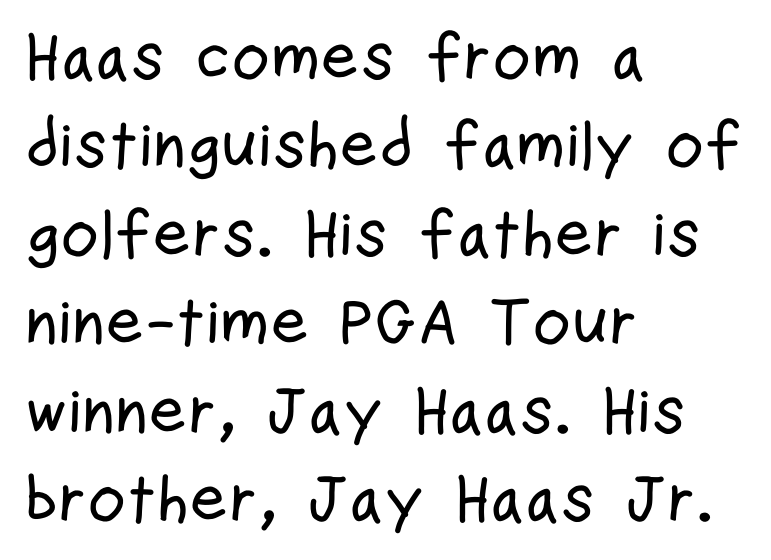
{"serif": "no", "italic": "no", "width": "condensed", "stroke_contrast": "low", "x_height": "medium", "monospaced": "no", "underline": "no", "align": "left", "line_spacing": "normal", "line_spacing_ratio": 1.34, "letter_spacing": "normal", "letter_spacing_em": 0.0, "glyph_px": 66}
